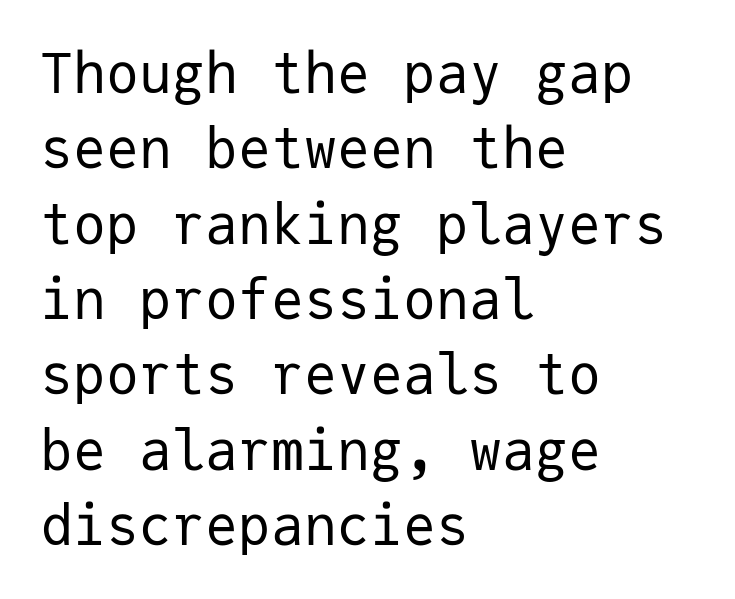
{"serif": "no", "italic": "no", "bold": "no", "weight": "regular", "width": "normal", "stroke_contrast": "low", "x_height": "medium", "monospaced": "yes", "underline": "no", "align": "left", "line_spacing": "normal", "line_spacing_ratio": 1.37, "letter_spacing": "normal", "letter_spacing_em": 0.0, "glyph_px": 55}
